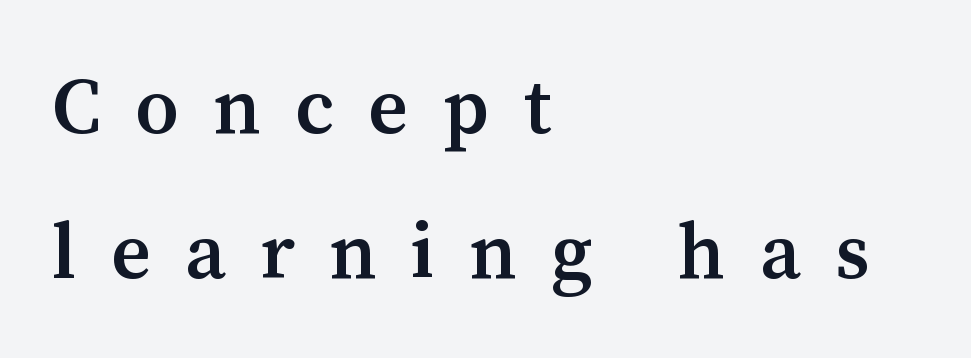
The image shows 78 px semibold serif type, upright; set left-aligned, line spacing 1.86x, unusually wide letter spacing (+0.44 em), not underlined; medium stroke contrast and a medium x-height.
